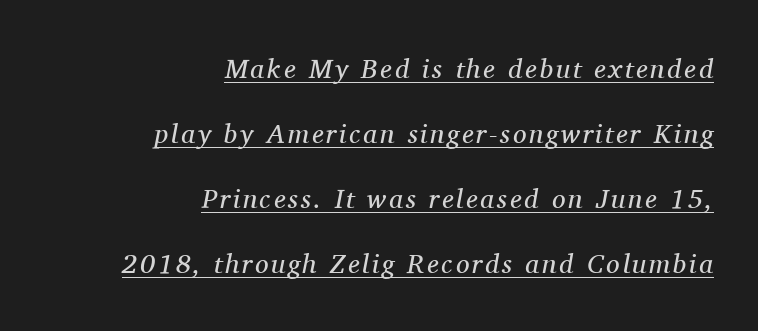
Q: Is the text bold? A: No.
Q: Is the text italic (slanted)? A: Yes, it leans right by about 11 degrees.
Q: Is the text underlined? A: Yes.
Q: How is the paragraph aligned? A: Right-aligned.
Q: Is the spacing between lines tight, normal or loose? A: Loose.
